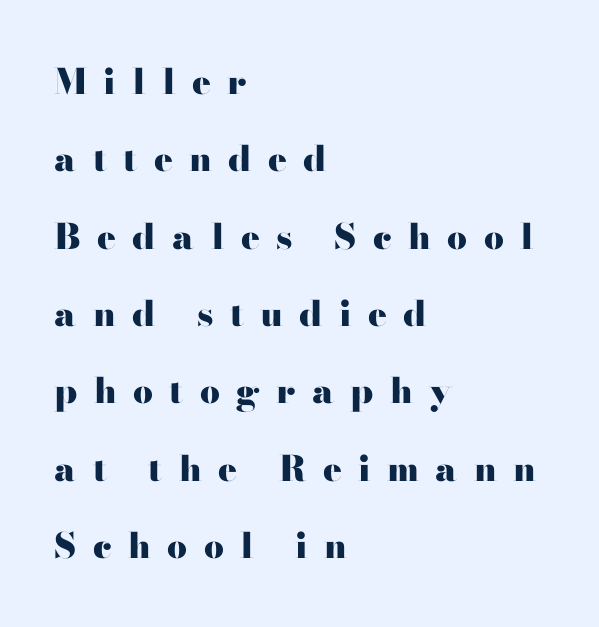
Strokes here are thick enough to call this a true bold. The letters advance in unequal steps, a hallmark of proportional type. Each letter's strokes conclude with small projecting serifs. Ascenders rise straight up at ninety degrees.
